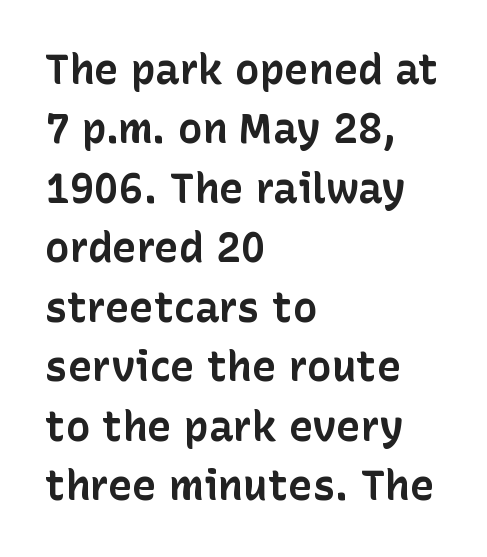
The image shows 41 px bold sans-serif type, upright; set left-aligned, normal line spacing (1.45x), normal letter spacing, not underlined; low stroke contrast and a medium x-height.
